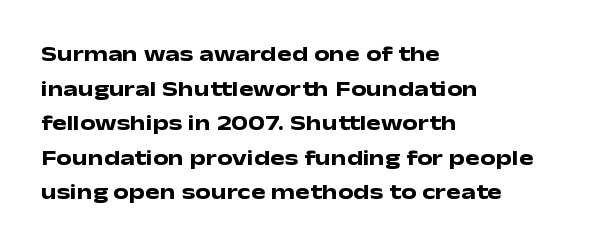
The image shows 22 px bold type, upright; set left-aligned, normal line spacing (1.57x), normal letter spacing, not underlined.
